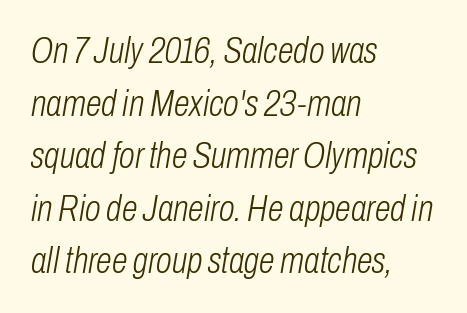
{"italic": "yes", "lean": "right", "slant_degrees": 10, "bold": "no", "weight": "light", "width": "condensed", "stroke_contrast": "low", "x_height": "medium", "monospaced": "no", "underline": "no", "align": "left", "line_spacing": "normal", "line_spacing_ratio": 1.46, "letter_spacing": "normal", "letter_spacing_em": 0.0, "glyph_px": 36}
